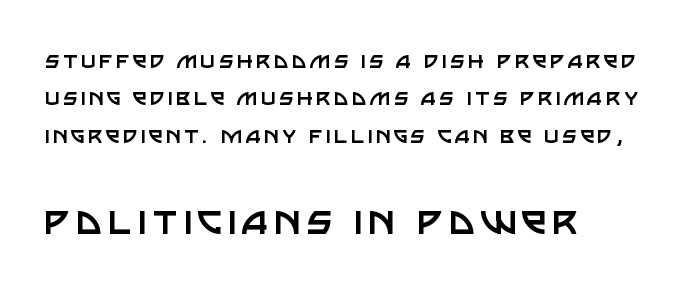
{"serif": "no", "italic": "no", "bold": "no", "weight": "regular", "width": "normal", "stroke_contrast": "low", "x_height": "large", "monospaced": "no", "underline": "no", "align": "left", "line_spacing": "normal", "line_spacing_ratio": 1.44, "larger_block": "second", "size_ratio": 1.77, "glyph_px": 46}
